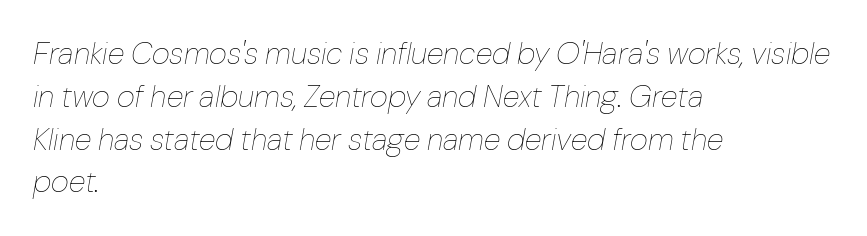
The image shows 31 px thin type, italic (leaning right); set left-aligned, normal line spacing (1.38x), normal letter spacing, not underlined; low stroke contrast and a medium x-height.
